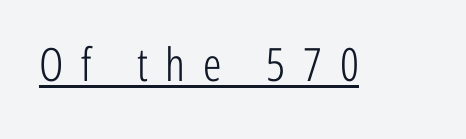
The image shows 46 px light, condensed sans-serif type, upright; set unusually wide letter spacing (+0.39 em), underlined; low stroke contrast and a medium x-height.
